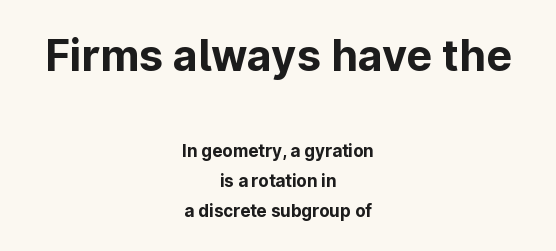
{"serif": "no", "italic": "no", "bold": "yes", "weight": "bold", "width": "normal", "stroke_contrast": "low", "x_height": "medium", "monospaced": "no", "underline": "no", "align": "center", "line_spacing_ratio": 1.77, "letter_spacing": "normal", "letter_spacing_em": 0.0, "larger_block": "first", "size_ratio": 2.53, "glyph_px": 43}
